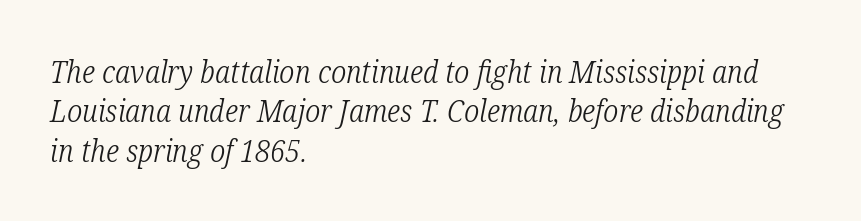
Q: Is the text bold? A: No.
Q: Is the text italic (slanted)? A: Yes, it leans right by about 12 degrees.
Q: Is the typeface a serif or a sans-serif typeface? A: Serif.
Q: Is the text underlined? A: No.
Q: How is the paragraph aligned? A: Left-aligned.
Q: Is the spacing between letters normal or unusually wide? A: Normal.
Q: Is the spacing between lines tight, normal or loose? A: Normal.
Q: Width (condensed, normal, or wide)? A: Condensed.
Q: Stroke contrast? A: Low.
Q: x-height? A: Medium.
Q: Monospaced? A: No.
